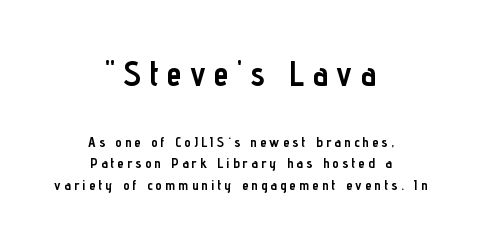
{"serif": "no", "italic": "no", "bold": "yes", "weight": "semibold", "width": "condensed", "stroke_contrast": "low", "x_height": "medium", "monospaced": "no", "underline": "no", "align": "center", "line_spacing": "normal", "line_spacing_ratio": 1.54, "letter_spacing": "wide", "letter_spacing_em": 0.24, "larger_block": "first", "size_ratio": 2.43, "glyph_px": 34}
